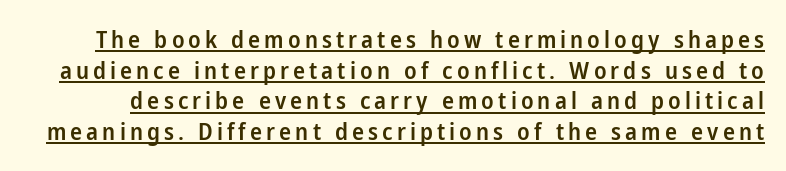
The font's upright variant was chosen for this text. Honestly, the underline is the first thing you notice here. Each glyph is drawn with semibold strokes, heavier than normal yet not fully bold. The block of text has a typical density, with ordinary space between rows.
